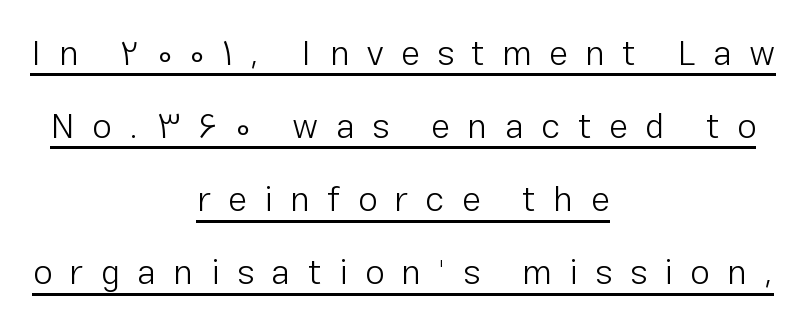
Q: Is the text bold? A: No.
Q: Is the text italic (slanted)? A: No, it is upright.
Q: Is the typeface a serif or a sans-serif typeface? A: Sans-serif.
Q: Is the text underlined? A: Yes.
Q: How is the paragraph aligned? A: Centered.
Q: Is the spacing between letters normal or unusually wide? A: Unusually wide.
Q: Is the spacing between lines tight, normal or loose? A: Loose.
Q: Width (condensed, normal, or wide)? A: Normal.
Q: Stroke contrast? A: Low.
Q: x-height? A: Medium.
Q: Monospaced? A: No.
